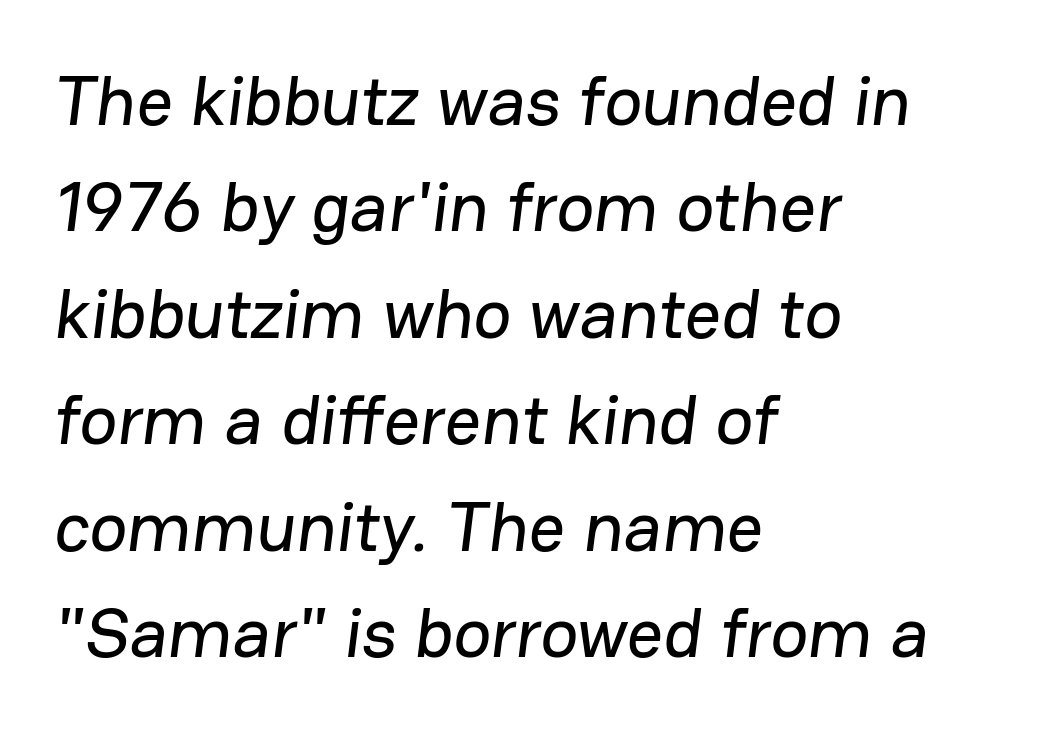
The rendering keeps characters at their native spacing. Underline: absent. Regarding serifs, this sample does without them. The setting favours the left margin, as ordinary paragraphs usually do. Normally led — the rows are evenly, conventionally spaced.
